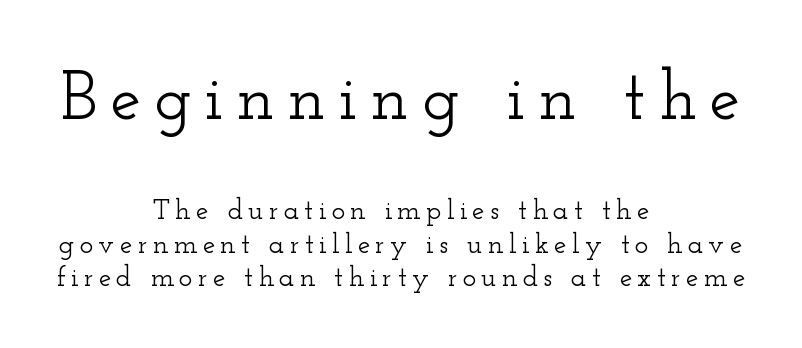
The image shows 69 px wide serif type, upright; set centered, line spacing 1.2x, not underlined; the first (top) block is 2.46x larger; low stroke contrast and a small x-height.
